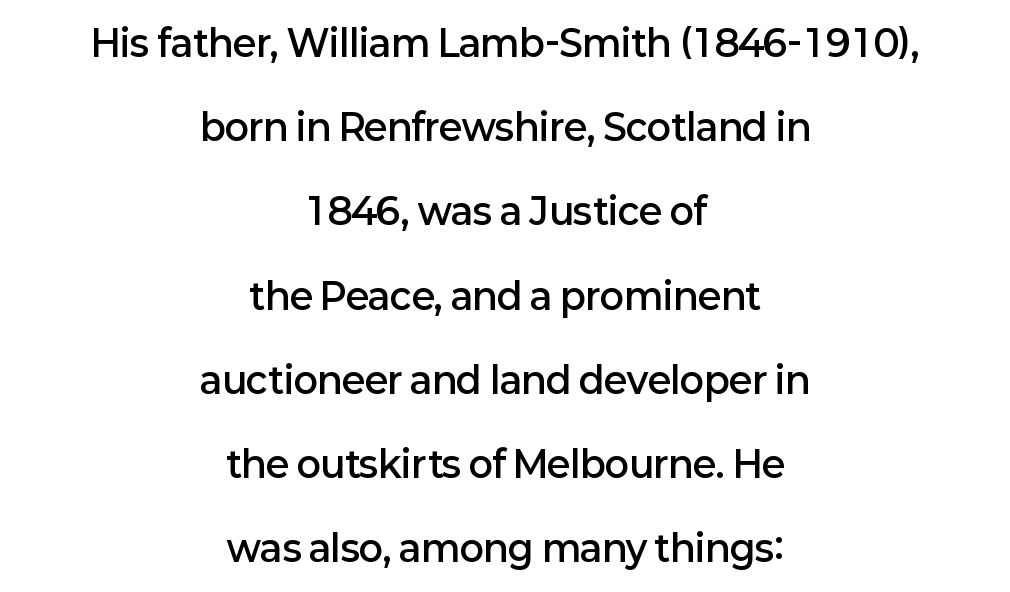
Q: Is the text bold? A: Semi-bold.
Q: Is the text italic (slanted)? A: No, it is upright.
Q: Is the typeface a serif or a sans-serif typeface? A: Sans-serif.
Q: Is the text underlined? A: No.
Q: How is the paragraph aligned? A: Centered.
Q: Is the spacing between letters normal or unusually wide? A: Normal.
Q: Is the spacing between lines tight, normal or loose? A: Loose.
Q: Width (condensed, normal, or wide)? A: Normal.
Q: Stroke contrast? A: Low.
Q: x-height? A: Medium.
Q: Monospaced? A: No.
